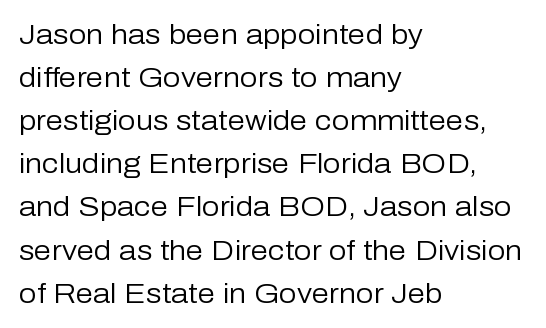
Q: Is the text bold? A: No.
Q: Is the text italic (slanted)? A: No, it is upright.
Q: Is the typeface a serif or a sans-serif typeface? A: Sans-serif.
Q: Is the text underlined? A: No.
Q: How is the paragraph aligned? A: Left-aligned.
Q: Is the spacing between letters normal or unusually wide? A: Normal.
Q: Is the spacing between lines tight, normal or loose? A: Normal.
Q: Width (condensed, normal, or wide)? A: Normal.
Q: Stroke contrast? A: Low.
Q: x-height? A: Medium.
Q: Monospaced? A: No.
